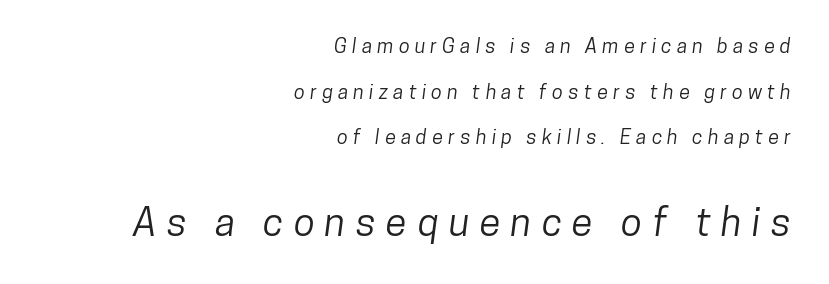
The image shows 39 px condensed sans-serif type; set right-aligned, loose line spacing (2.28x), unusually wide letter spacing (+0.26 em), not underlined; the second (bottom) block is 1.95x larger; low stroke contrast and a medium x-height.
